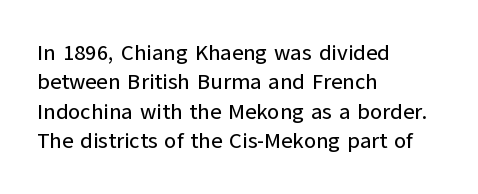
{"italic": "no", "underline": "no", "align": "left", "line_spacing": "normal", "line_spacing_ratio": 1.34, "letter_spacing": "normal", "letter_spacing_em": 0.0, "glyph_px": 22}
